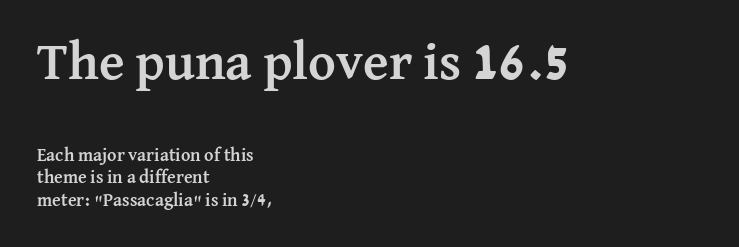
The lettering stays uniformly vertical, giving the passage a roman look. The strokes are fattened all the way to bold. The earlier block is typeset at a bigger size than the later block. The words here are not underlined. Which margin do the lines hug? The left one — the right edge is uneven. This block has exactly the height ordinary leading produces.
